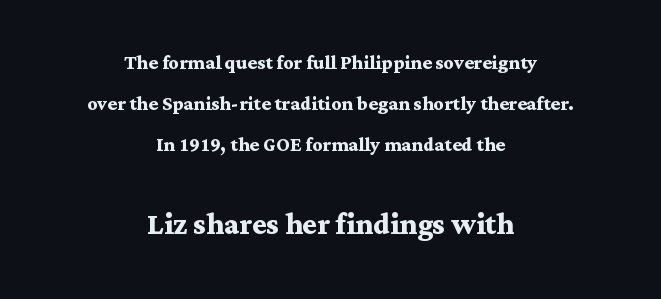
The image shows 38 px semibold, wide serif type, upright; set centered, normal line spacing (1.64x), normal letter spacing, not underlined; the second (bottom) block is 1.52x larger; medium stroke contrast and a medium x-height.
